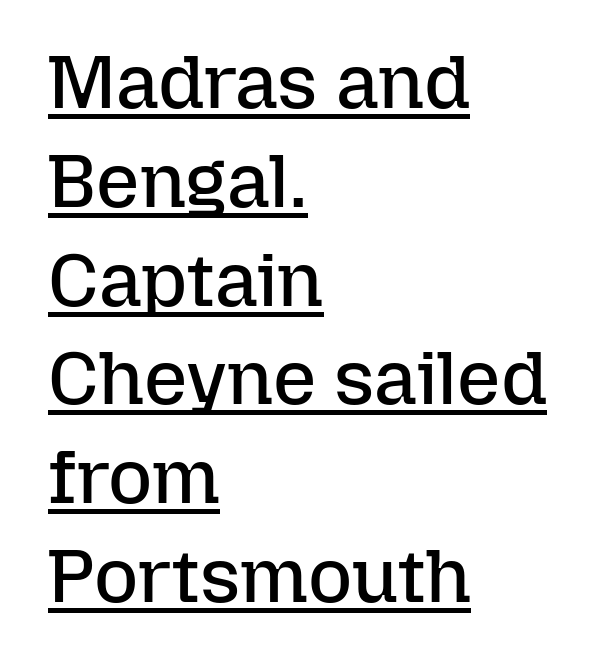
Reading down the block, your eye returns to a fixed left position each line. How are the letters spaced? Ordinarily, with no added tracking. Each line of the rendering has a horizontal stroke beneath the glyphs. The lines sit at an ordinary, default distance from one another.
